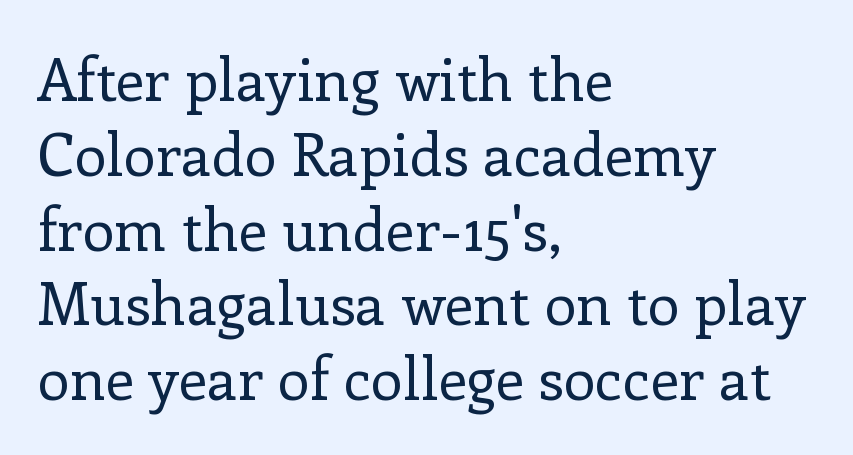
The image shows 58 px regular-weight serif type, upright; set left-aligned, normal line spacing (1.29x), normal letter spacing, not underlined; low stroke contrast and a medium x-height.
